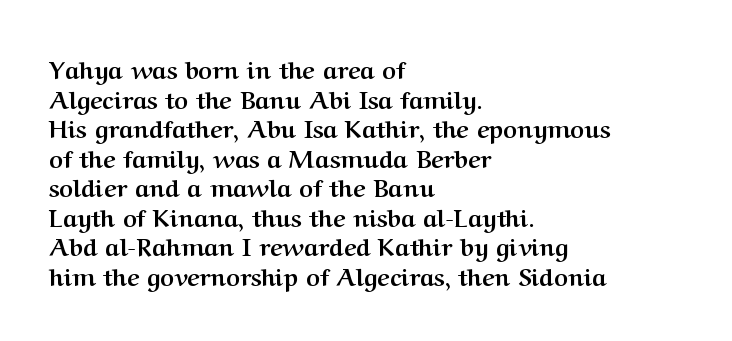
Q: Is the text bold? A: Yes.
Q: Is the text italic (slanted)? A: No, it is upright.
Q: Is the text underlined? A: No.
Q: How is the paragraph aligned? A: Left-aligned.
Q: Is the spacing between letters normal or unusually wide? A: Normal.
